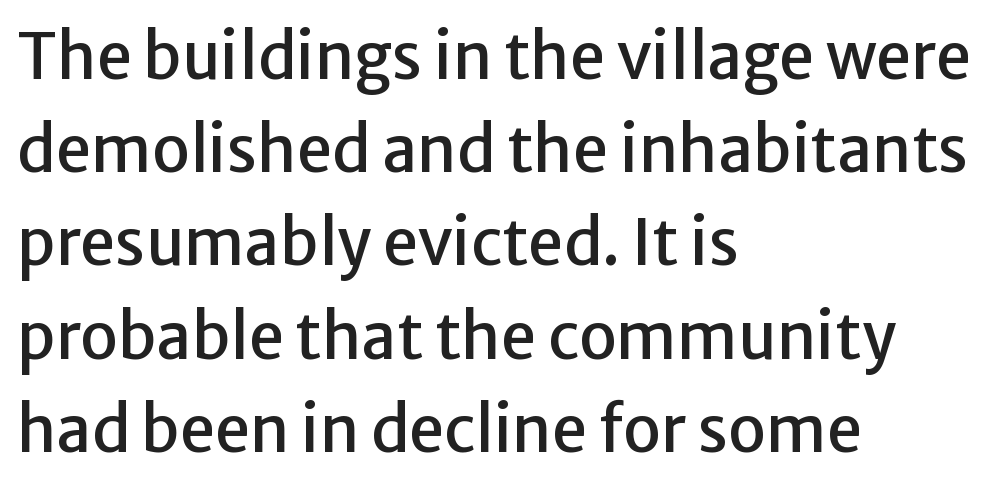
{"serif": "no", "italic": "no", "width": "normal", "stroke_contrast": "low", "x_height": "medium", "monospaced": "no", "underline": "no", "align": "left", "line_spacing": "normal", "line_spacing_ratio": 1.48, "letter_spacing": "normal", "letter_spacing_em": 0.0, "glyph_px": 63}
